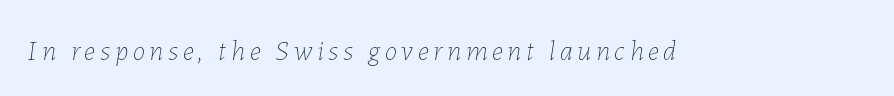
{"italic": "yes", "lean": "right", "slant_degrees": 7, "bold": "no", "weight": "thin", "width": "normal", "stroke_contrast": "low", "x_height": "medium", "monospaced": "no", "underline": "no", "glyph_px": 28}
